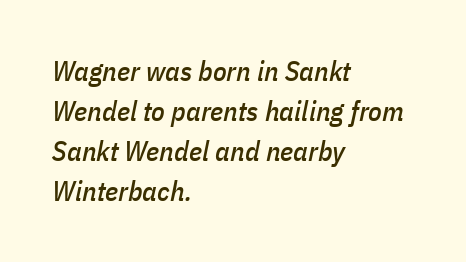
{"italic": "yes", "lean": "right", "slant_degrees": 11, "width": "condensed", "stroke_contrast": "low", "x_height": "medium", "monospaced": "no", "underline": "no", "align": "left", "line_spacing": "normal", "line_spacing_ratio": 1.43, "letter_spacing": "normal", "letter_spacing_em": 0.0, "glyph_px": 28}
